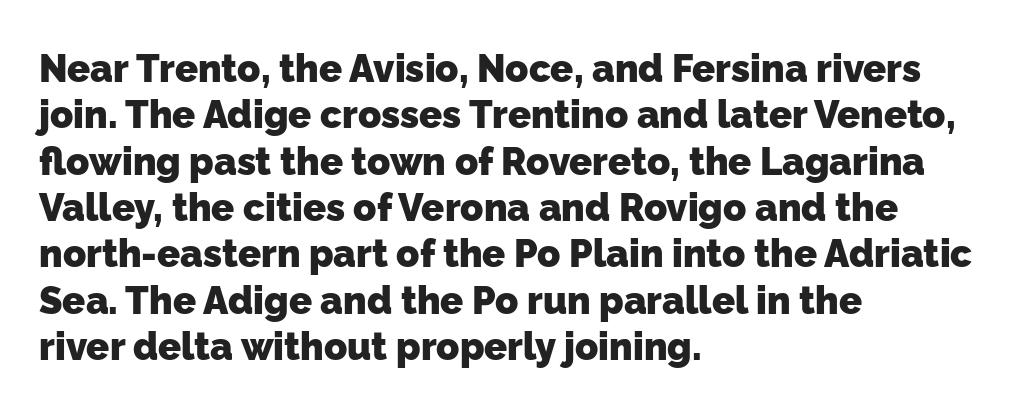
{"serif": "no", "bold": "yes", "weight": "heavy", "width": "normal", "stroke_contrast": "low", "x_height": "medium", "monospaced": "no", "underline": "no", "align": "left", "line_spacing_ratio": 1.22, "letter_spacing": "normal", "letter_spacing_em": 0.0, "glyph_px": 38}
